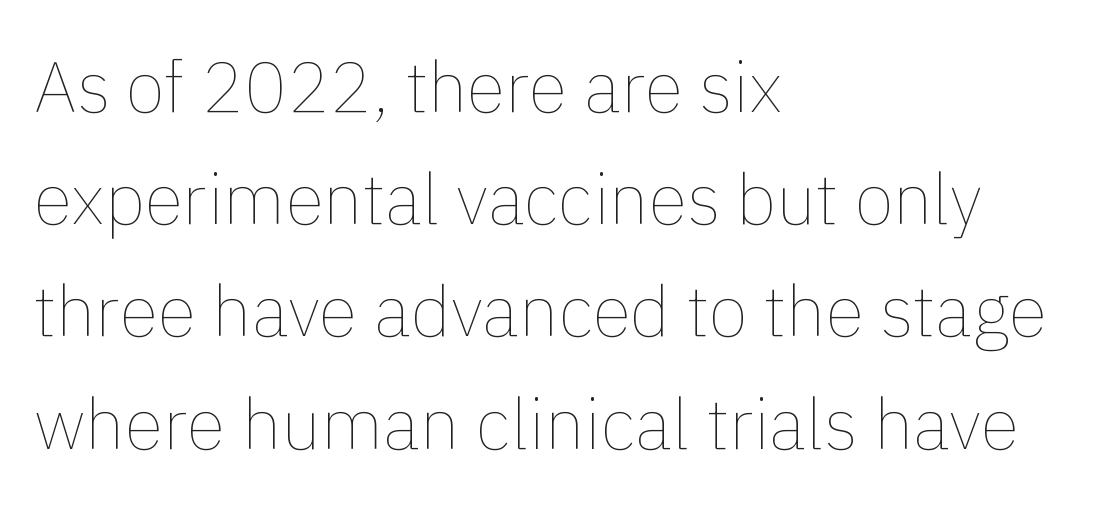
{"italic": "no", "bold": "no", "weight": "thin", "width": "normal", "stroke_contrast": "low", "x_height": "medium", "monospaced": "no", "underline": "no", "align": "left", "line_spacing": "normal", "line_spacing_ratio": 1.58, "letter_spacing": "normal", "letter_spacing_em": 0.0, "glyph_px": 71}
